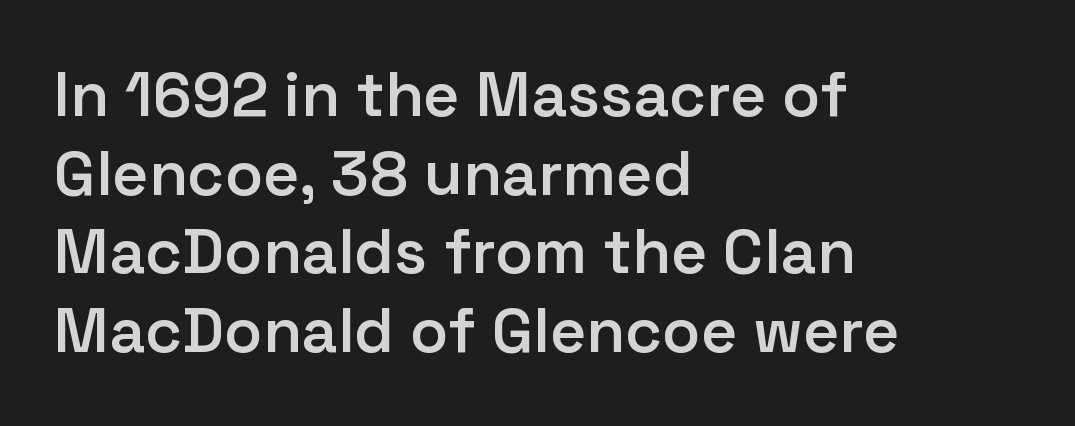
Q: Is the text bold? A: Semi-bold.
Q: Is the text italic (slanted)? A: No, it is upright.
Q: Is the typeface a serif or a sans-serif typeface? A: Sans-serif.
Q: Is the text underlined? A: No.
Q: How is the paragraph aligned? A: Left-aligned.
Q: Is the spacing between letters normal or unusually wide? A: Normal.
Q: Is the spacing between lines tight, normal or loose? A: Normal.
Q: Width (condensed, normal, or wide)? A: Normal.
Q: Stroke contrast? A: Low.
Q: x-height? A: Medium.
Q: Monospaced? A: No.
